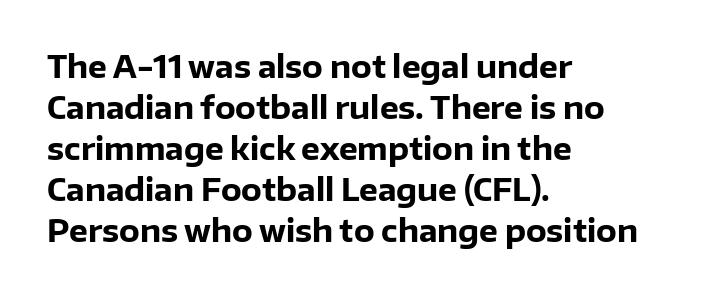
Q: Is the text bold? A: Yes.
Q: Is the text italic (slanted)? A: No, it is upright.
Q: Is the typeface a serif or a sans-serif typeface? A: Sans-serif.
Q: Is the text underlined? A: No.
Q: How is the paragraph aligned? A: Left-aligned.
Q: Is the spacing between letters normal or unusually wide? A: Normal.
Q: Is the spacing between lines tight, normal or loose? A: Normal.
Q: Width (condensed, normal, or wide)? A: Normal.
Q: Stroke contrast? A: Low.
Q: x-height? A: Medium.
Q: Monospaced? A: No.
